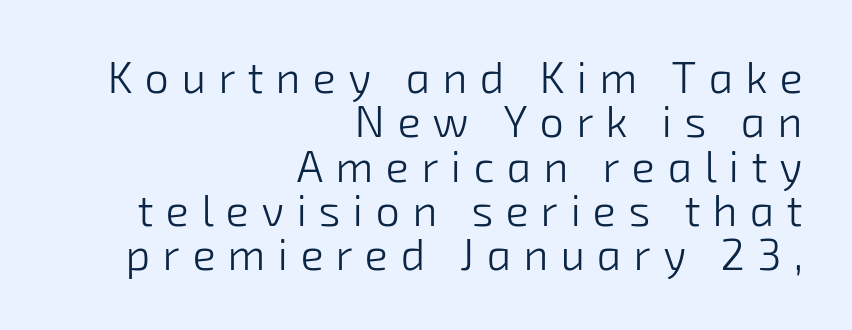
{"serif": "no", "bold": "no", "weight": "light", "width": "normal", "stroke_contrast": "low", "x_height": "medium", "monospaced": "no", "underline": "no", "align": "right", "line_spacing": "tight", "line_spacing_ratio": 1.03, "letter_spacing": "wide", "letter_spacing_em": 0.29, "glyph_px": 43}
